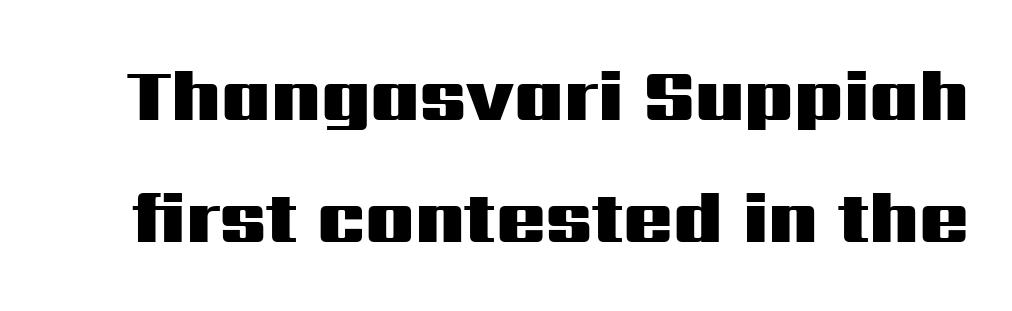
{"serif": "no", "italic": "no", "bold": "yes", "weight": "heavy", "width": "wide", "stroke_contrast": "medium", "x_height": "medium", "monospaced": "no", "underline": "no", "line_spacing": "normal", "line_spacing_ratio": 1.67, "letter_spacing": "normal", "letter_spacing_em": 0.0, "glyph_px": 73}
